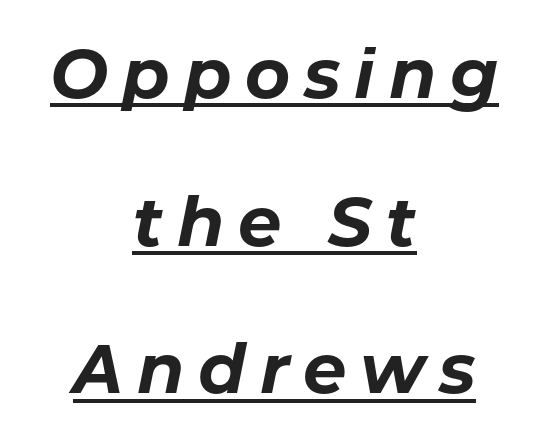
The rendering uses the underline text-decoration. Emphasis by weight is at full strength: bold. You could not count columns in this text — the font is proportionally spaced. Baseline-to-baseline distance is far greater than the letter height. Teacher's note: observe the equal gaps on both sides — that is centered alignment. This sample uses expanded letter spacing, leaving extra air between glyphs.
